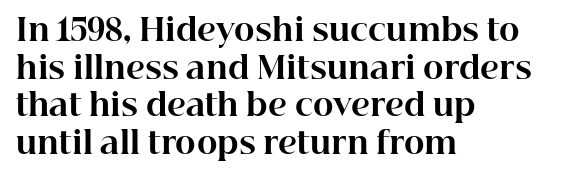
The image shows 31 px bold serif type, upright; set left-aligned, line spacing 1.21x, normal letter spacing, not underlined; high stroke contrast and a medium x-height.
